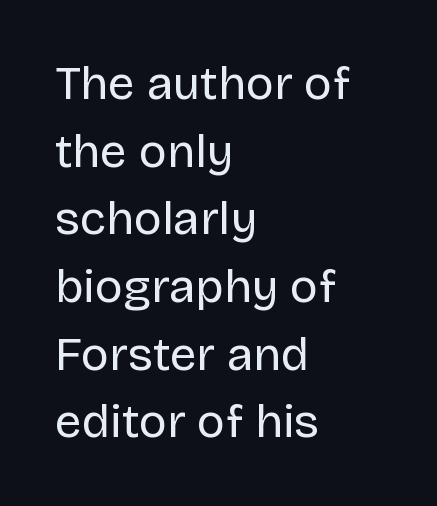
{"serif": "no", "italic": "no", "bold": "no", "weight": "regular", "width": "normal", "stroke_contrast": "low", "x_height": "large", "monospaced": "no", "underline": "no", "align": "left", "line_spacing": "normal", "line_spacing_ratio": 1.44, "letter_spacing": "normal", "letter_spacing_em": 0.0, "glyph_px": 47}
